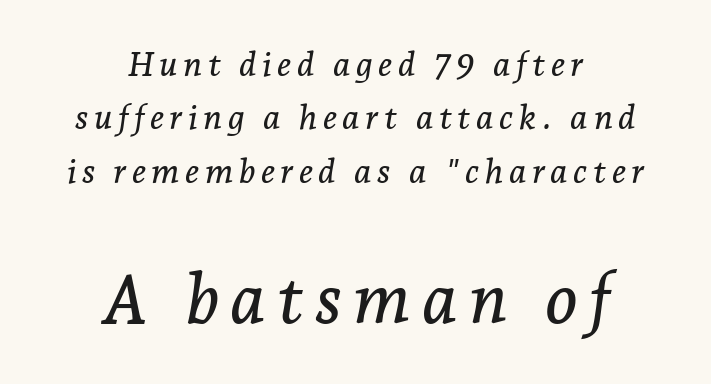
Q: Is the text italic (slanted)? A: Yes, it leans right by about 7 degrees.
Q: Is the typeface a serif or a sans-serif typeface? A: Serif.
Q: Is the text underlined? A: No.
Q: How is the paragraph aligned? A: Centered.
Q: Is the spacing between lines tight, normal or loose? A: Normal.
Q: Which block of text is set in a larger size, the first (top) or the second (bottom)? A: The second (bottom) one.
Q: Width (condensed, normal, or wide)? A: Normal.
Q: Stroke contrast? A: Low.
Q: x-height? A: Medium.
Q: Monospaced? A: No.
